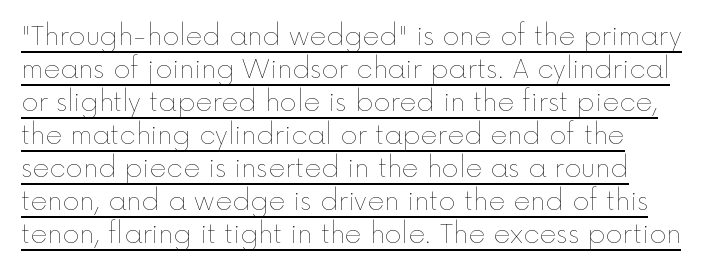
The image shows 26 px text type, upright; set normal line spacing (1.27x), normal letter spacing, underlined.
